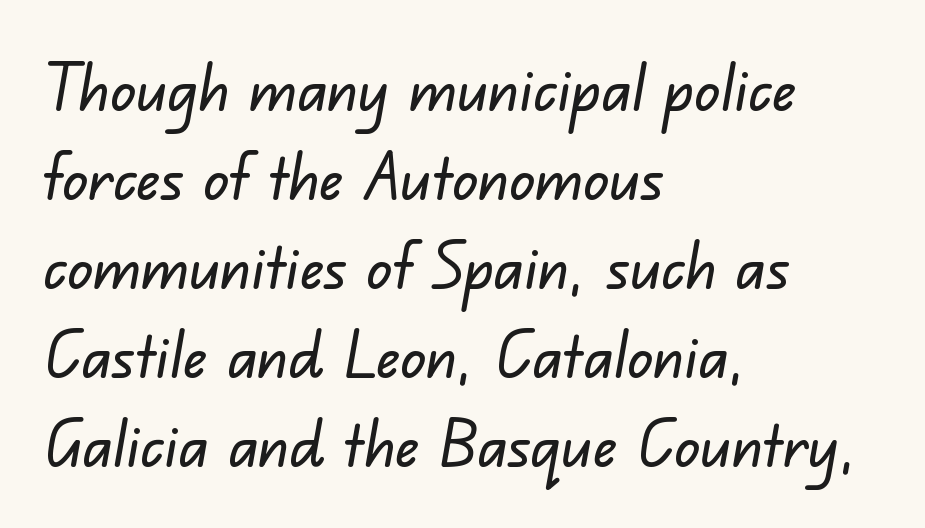
The image shows 64 px sans-serif type; set left-aligned, normal line spacing (1.39x), normal letter spacing, not underlined; low stroke contrast and a small x-height.
